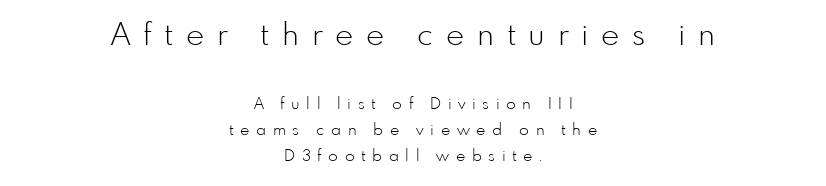
{"serif": "no", "italic": "no", "bold": "no", "weight": "light", "width": "normal", "stroke_contrast": "low", "x_height": "small", "monospaced": "no", "underline": "no", "align": "center", "line_spacing": "normal", "line_spacing_ratio": 1.64, "letter_spacing": "wide", "letter_spacing_em": 0.41, "larger_block": "first", "size_ratio": 1.94, "glyph_px": 31}
